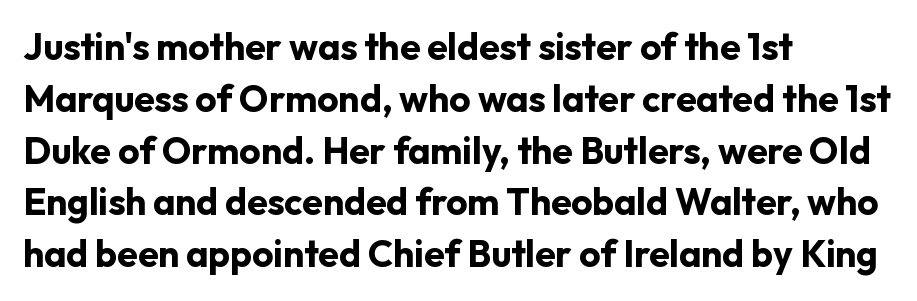
Q: Is the text bold? A: Yes.
Q: Is the text italic (slanted)? A: No, it is upright.
Q: Is the typeface a serif or a sans-serif typeface? A: Sans-serif.
Q: Is the text underlined? A: No.
Q: How is the paragraph aligned? A: Left-aligned.
Q: Is the spacing between letters normal or unusually wide? A: Normal.
Q: Is the spacing between lines tight, normal or loose? A: Normal.
Q: Width (condensed, normal, or wide)? A: Normal.
Q: Stroke contrast? A: Low.
Q: x-height? A: Medium.
Q: Monospaced? A: No.
